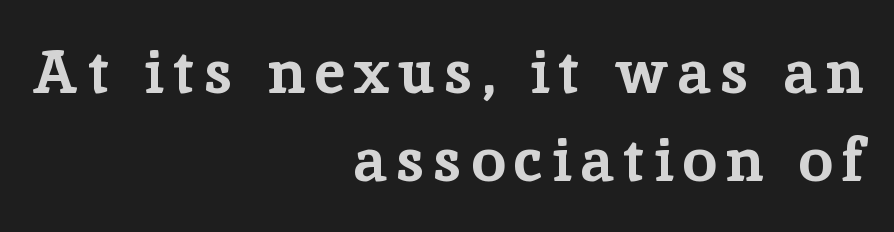
Nobody drew a line under any word here. Every row of glyphs terminates at an identical x-position on the right. Varying glyph widths throughout — classic text-font behaviour. Every stem runs plumb, perpendicular to the baseline. Heft: maximum for text — a bold. Letterform terminals end in serifs throughout the passage.
